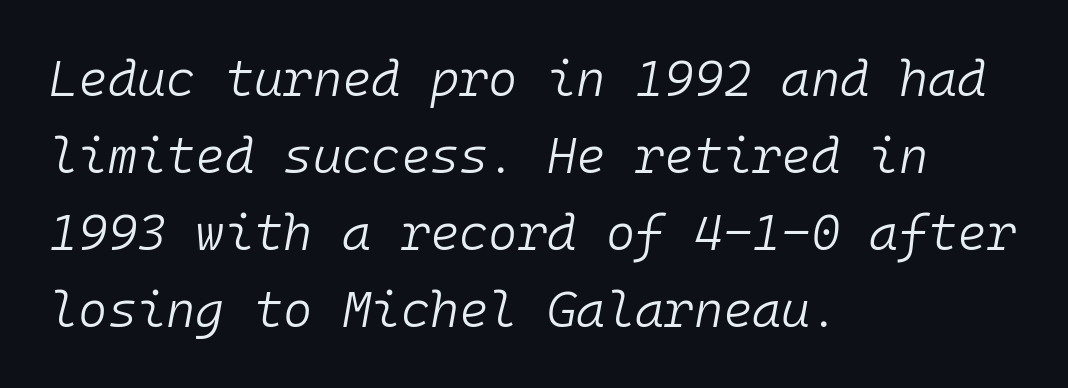
The image shows 50 px light type, italic (leaning right), monospaced; set left-aligned, normal line spacing (1.54x), normal letter spacing, not underlined; low stroke contrast and a medium x-height.
